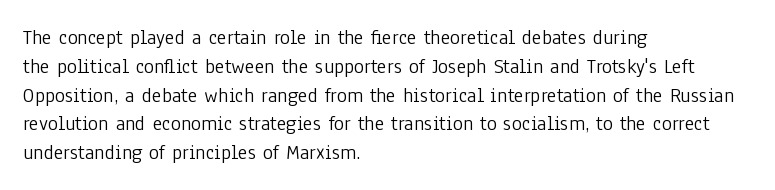
The image shows 21 px text type, upright; set left-aligned, normal line spacing (1.37x), normal letter spacing, not underlined.
